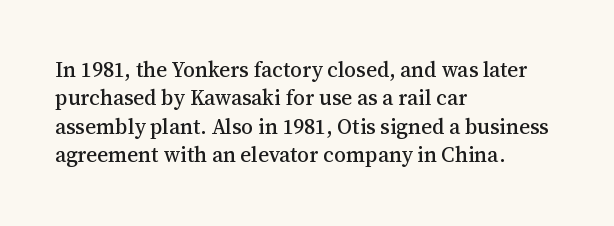
Posture: upright roman. The foot of each line stays bare and open. The passage shown stacks its lines at a standard gap. Alignment: flush left. The horizontal fit of the characters is conventional and even.
